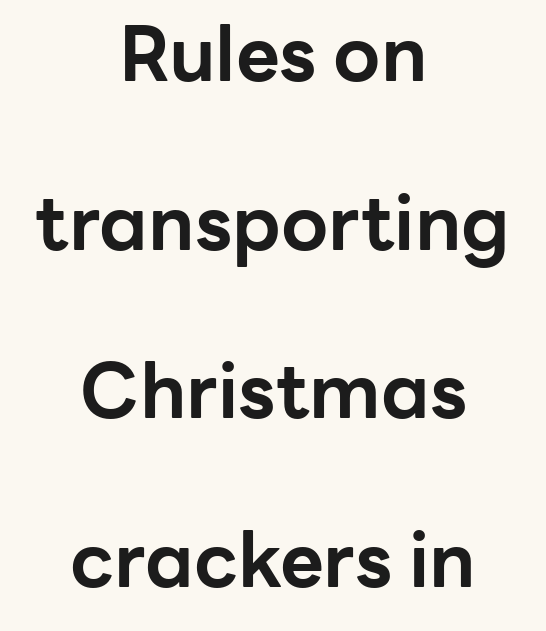
The passage shown has conventional tracking throughout. Is this a fixed-width face? No — the glyphs have proportional, varying widths. Weight check: bold — yes, fully. Any mark beneath the type? The region is blank. Upright lettering throughout. Horizontally, the lines are justified to the midpoint only.
